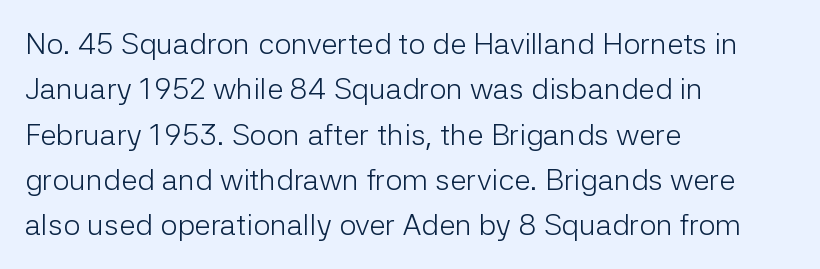
{"serif": "no", "italic": "no", "bold": "no", "weight": "light", "width": "normal", "stroke_contrast": "low", "x_height": "medium", "monospaced": "no", "underline": "no", "align": "left", "line_spacing": "normal", "line_spacing_ratio": 1.51, "letter_spacing": "normal", "letter_spacing_em": 0.0, "glyph_px": 30}
